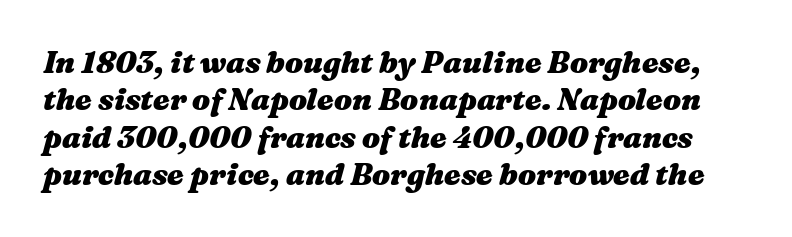
Q: Is the text bold? A: Yes.
Q: Is the text italic (slanted)? A: Yes, it leans right by about 16 degrees.
Q: Is the text underlined? A: No.
Q: Is the spacing between letters normal or unusually wide? A: Normal.
Q: Is the spacing between lines tight, normal or loose? A: Normal.
Q: Width (condensed, normal, or wide)? A: Wide.
Q: Stroke contrast? A: Medium.
Q: x-height? A: Medium.
Q: Monospaced? A: No.
